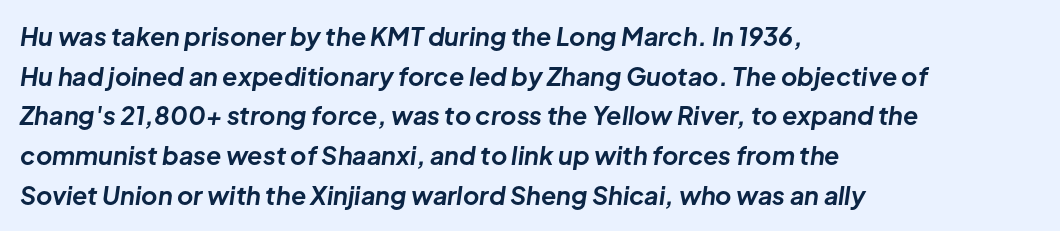
If you drew a line through each stem, it would be angled. The text block is weighted toward the left margin, trailing off unevenly rightward. Summary of weight: heavy, a full bold. These lines keep a tight, regular rhythm from letter to letter.
